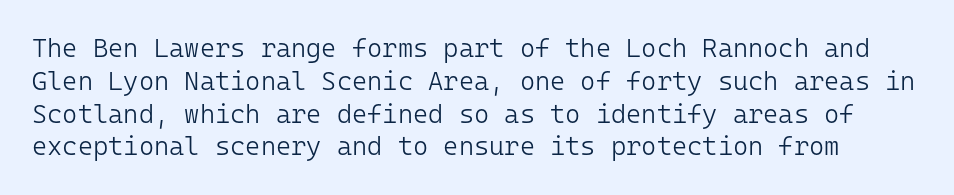
{"italic": "no", "bold": "no", "underline": "no", "line_spacing": "normal", "line_spacing_ratio": 1.26, "letter_spacing": "normal", "letter_spacing_em": 0.0, "glyph_px": 26}
